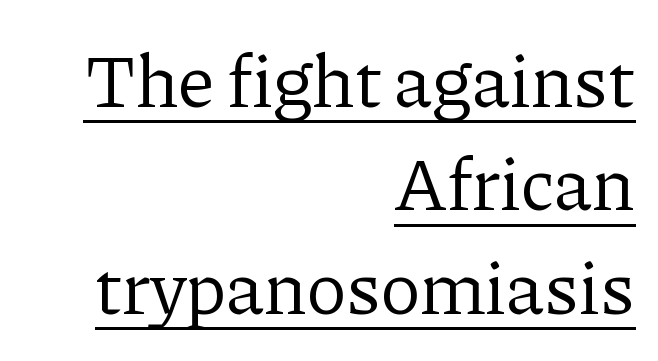
Looks like someone drew a line under every word here. Between one letter and the next there's only the usual sliver of space. Check where the strokes stop: tiny serifs finish them off. The typesetter chose a ragged-left arrangement here.
